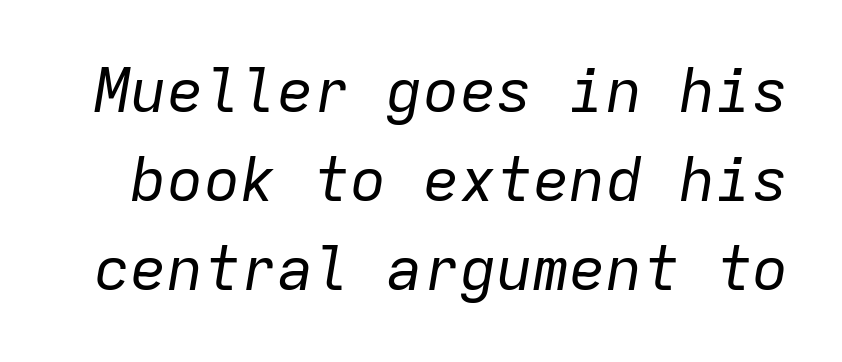
The image shows 61 px regular-weight type, italic (leaning right), monospaced; set normal line spacing (1.46x), normal letter spacing, not underlined; low stroke contrast and a medium x-height.
